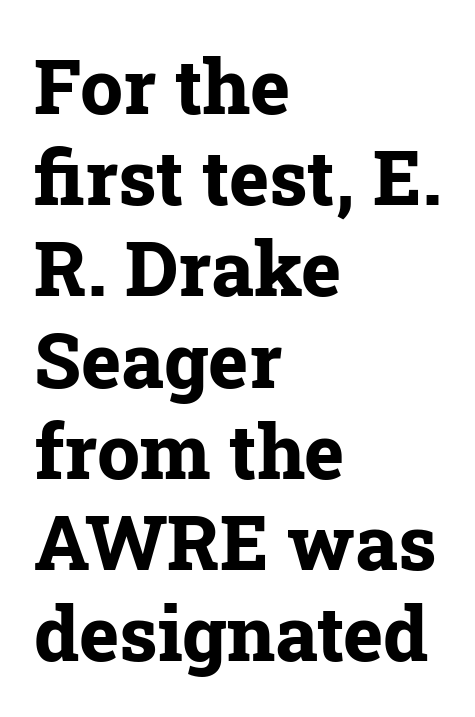
{"serif": "yes", "italic": "no", "bold": "yes", "weight": "bold", "width": "normal", "stroke_contrast": "low", "x_height": "medium", "monospaced": "no", "underline": "no", "align": "left", "line_spacing_ratio": 1.2, "letter_spacing": "normal", "letter_spacing_em": 0.0, "glyph_px": 76}
